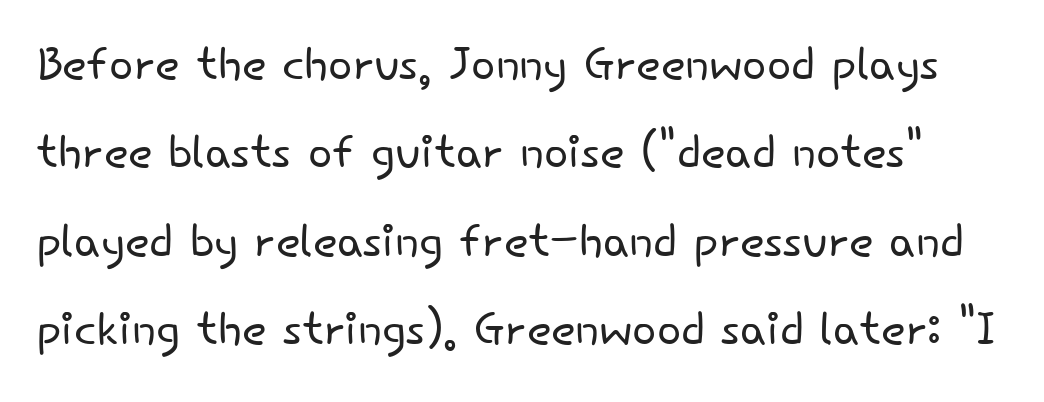
Q: Is the text bold? A: No.
Q: Is the text italic (slanted)? A: No, it is upright.
Q: Is the typeface a serif or a sans-serif typeface? A: Sans-serif.
Q: Is the text underlined? A: No.
Q: Is the spacing between letters normal or unusually wide? A: Normal.
Q: Is the spacing between lines tight, normal or loose? A: Normal.
Q: Width (condensed, normal, or wide)? A: Normal.
Q: Stroke contrast? A: Low.
Q: x-height? A: Small.
Q: Monospaced? A: No.
